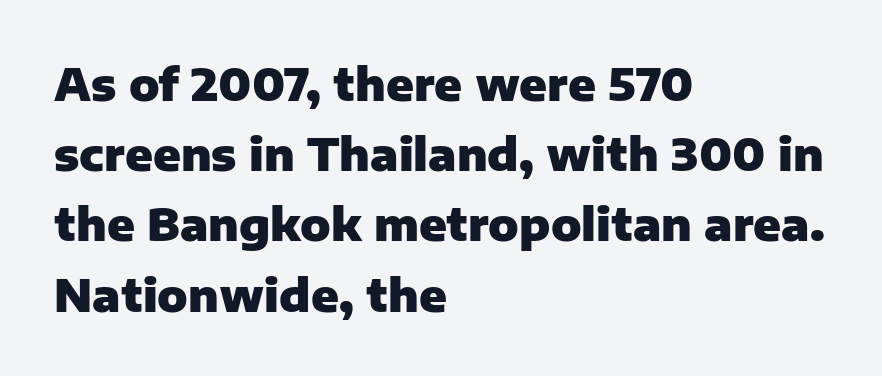
The image shows 45 px heavy sans-serif type, upright; set left-aligned, normal line spacing (1.56x), normal letter spacing, not underlined; low stroke contrast and a medium x-height.
